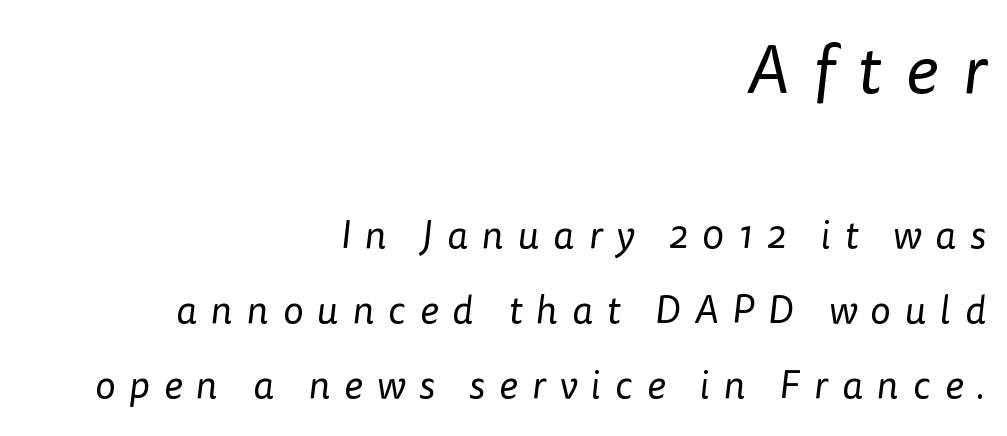
Leading is clearly above the norm, producing a sparse column. Characters follow at a spacing far wider than the type designer built in. A flush-right, rag-left setting is used for this passage. Here the designer chose a conventional face with non-uniform glyph widths. Typesetter's note — upper block bumped up in size, lower block left smaller. The foot of each line stays bare and open.
